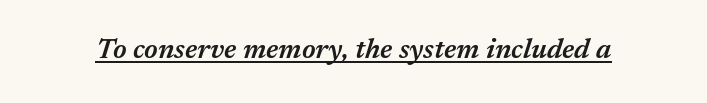
The image shows 28 px semibold type, italic (leaning right); set normal letter spacing, underlined; medium stroke contrast and a medium x-height.
